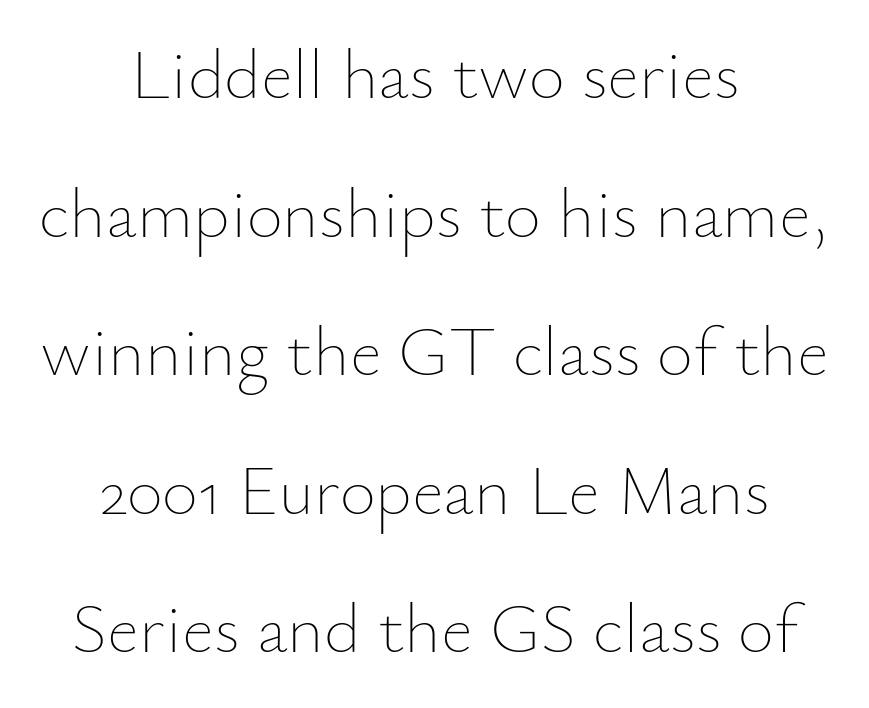
The lines are quadded center. Heft: none added — not bold. This sample uses an upright cut, with every glyph sitting square on the baseline. Note the varied advance widths — an 'i' is clearly narrower than an 'm'. The string is rendered with underlining switched off. Tracking here is standard; glyphs follow each other at the usual distance.
